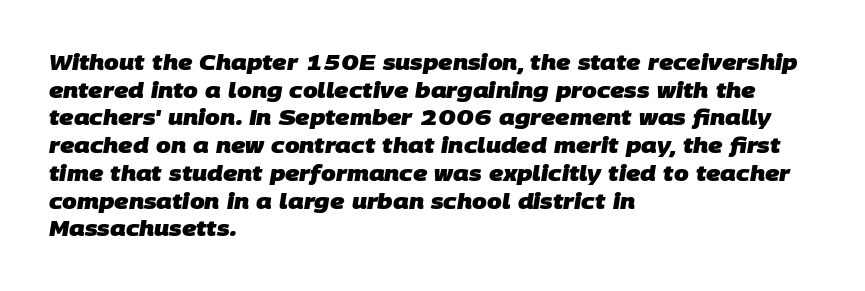
The image shows 21 px bold type; set left-aligned, normal line spacing (1.32x), normal letter spacing, not underlined.
